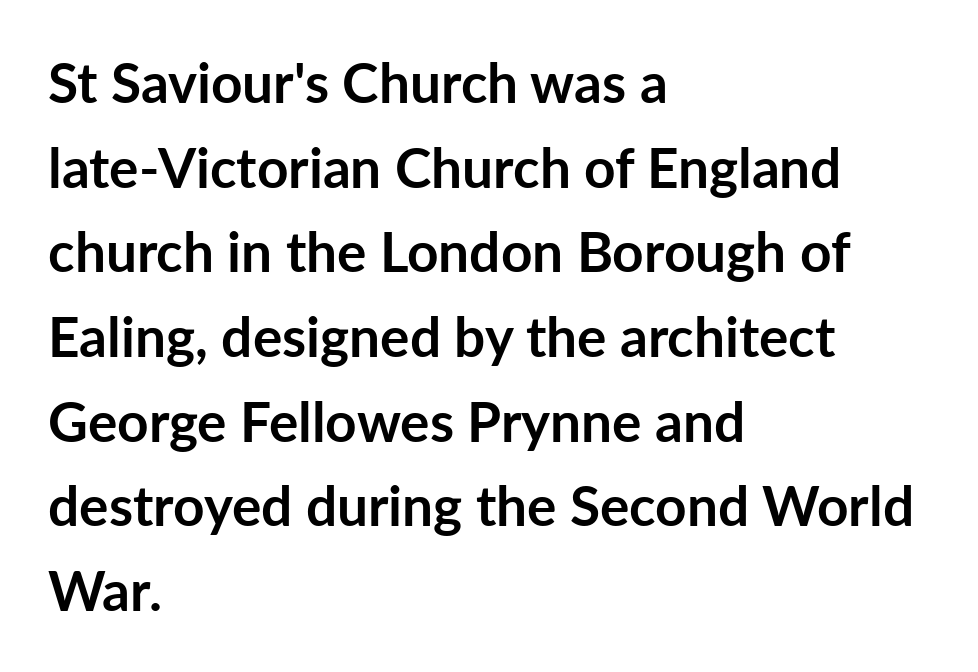
Q: Is the text bold? A: Yes.
Q: Is the text italic (slanted)? A: No, it is upright.
Q: Is the typeface a serif or a sans-serif typeface? A: Sans-serif.
Q: Is the text underlined? A: No.
Q: How is the paragraph aligned? A: Left-aligned.
Q: Is the spacing between letters normal or unusually wide? A: Normal.
Q: Is the spacing between lines tight, normal or loose? A: Normal.
Q: Width (condensed, normal, or wide)? A: Normal.
Q: Stroke contrast? A: Low.
Q: x-height? A: Medium.
Q: Monospaced? A: No.
